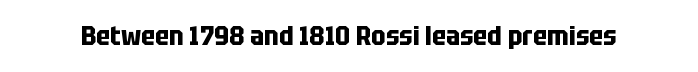
What stands out about the letter spacing? Nothing — it is the standard amount. No italicization has been applied; the sample stays upright. The gap between lines stays unmarked. Thick stems and heavy bowls — unmistakably bold.
